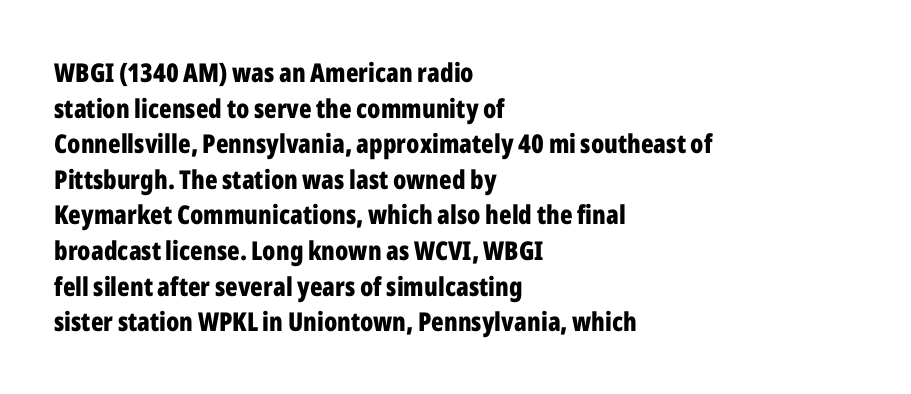
{"italic": "no", "bold": "yes", "underline": "no", "align": "left", "line_spacing": "normal", "line_spacing_ratio": 1.37, "letter_spacing": "normal", "letter_spacing_em": 0.0, "glyph_px": 26}
